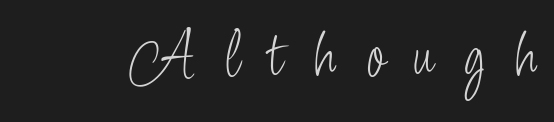
{"serif": "no", "bold": "no", "weight": "light", "width": "condensed", "stroke_contrast": "low", "x_height": "small", "monospaced": "no", "underline": "no", "letter_spacing": "wide", "letter_spacing_em": 0.43, "glyph_px": 68}
